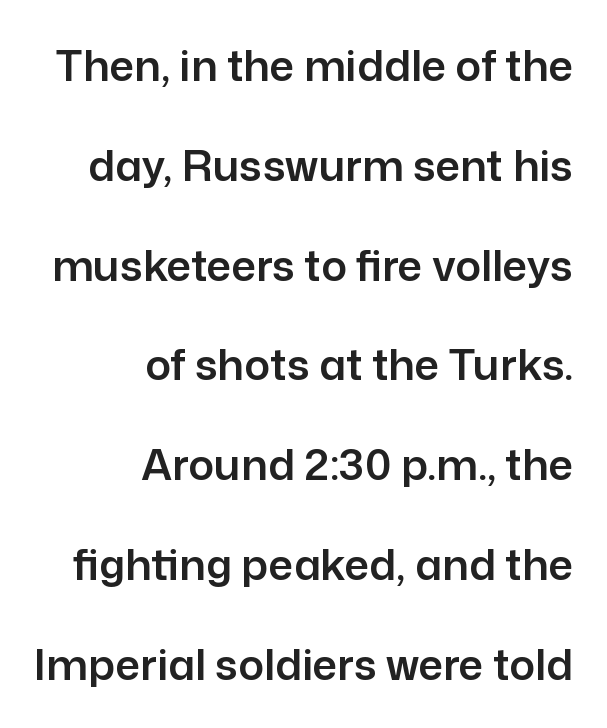
{"serif": "no", "italic": "no", "width": "normal", "stroke_contrast": "low", "x_height": "medium", "monospaced": "no", "underline": "no", "align": "right", "line_spacing": "loose", "line_spacing_ratio": 2.32, "letter_spacing": "normal", "letter_spacing_em": 0.0, "glyph_px": 43}
